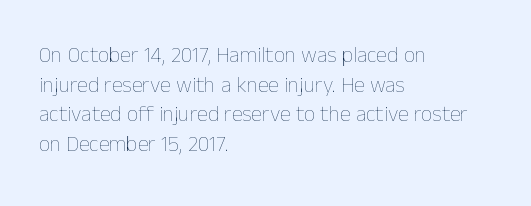
The image shows 22 px text type, upright; set left-aligned, normal line spacing (1.35x), normal letter spacing, not underlined.
